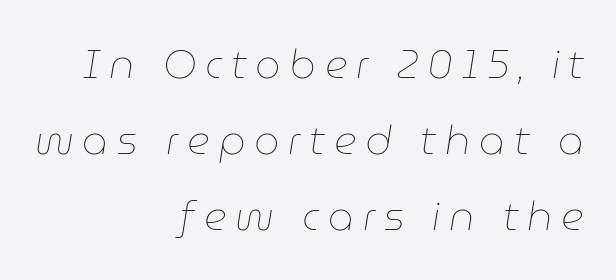
{"italic": "yes", "lean": "right", "slant_degrees": 9, "bold": "no", "weight": "thin", "width": "normal", "stroke_contrast": "low", "x_height": "medium", "monospaced": "no", "underline": "no", "align": "right", "line_spacing": "loose", "line_spacing_ratio": 1.9, "letter_spacing": "wide", "letter_spacing_em": 0.22, "glyph_px": 40}
